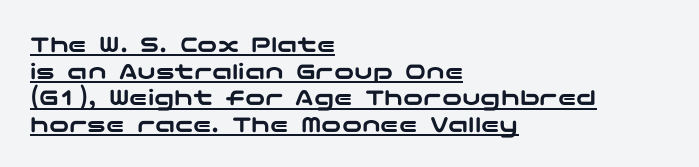
{"italic": "no", "underline": "yes", "align": "left", "line_spacing": "tight", "line_spacing_ratio": 1.07, "letter_spacing": "normal", "letter_spacing_em": 0.0, "glyph_px": 25}
